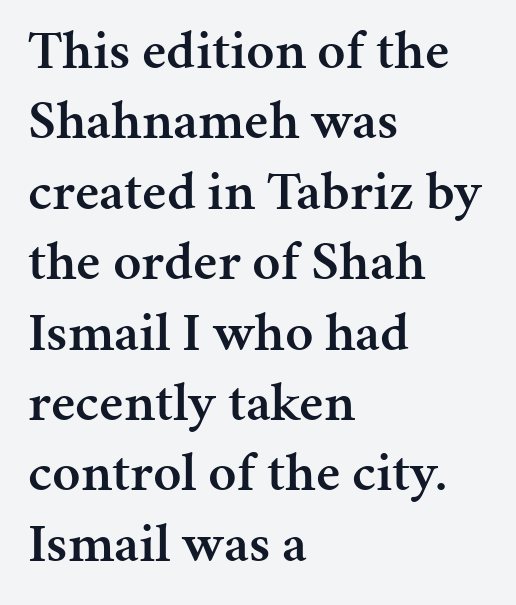
The image shows 55 px semibold serif type, upright; set left-aligned, normal line spacing (1.28x), normal letter spacing, not underlined; medium stroke contrast and a medium x-height.
